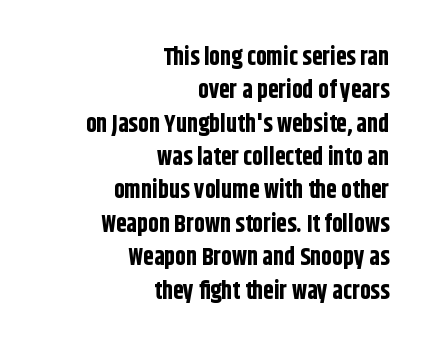
Q: Is the text bold? A: Yes.
Q: Is the text italic (slanted)? A: No, it is upright.
Q: Is the text underlined? A: No.
Q: How is the paragraph aligned? A: Right-aligned.
Q: Is the spacing between letters normal or unusually wide? A: Normal.
Q: Is the spacing between lines tight, normal or loose? A: Normal.
